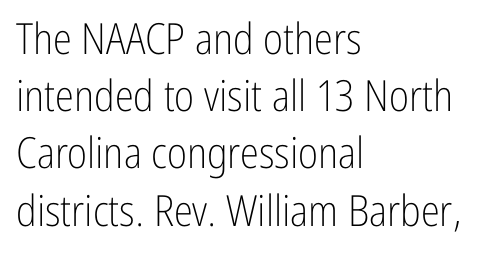
The letterforms sit at book weight or below. Clear beneath every line of the passage. Notice how the stems are strictly vertical — no italics here. Is there much room between lines? A standard amount, neither cramped nor airy. The tracking reads as untouched default to a designer's eye. The designer went with a sans here, leaving each stem footless.
